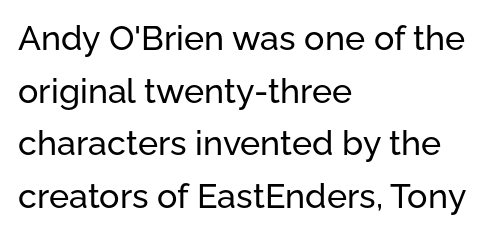
Type style note: lacks serifs. The letters advance in unequal steps, a hallmark of proportional type. Glyph-to-glyph distance matches everyday printed text. Honestly, the row spacing looks completely unremarkable.
